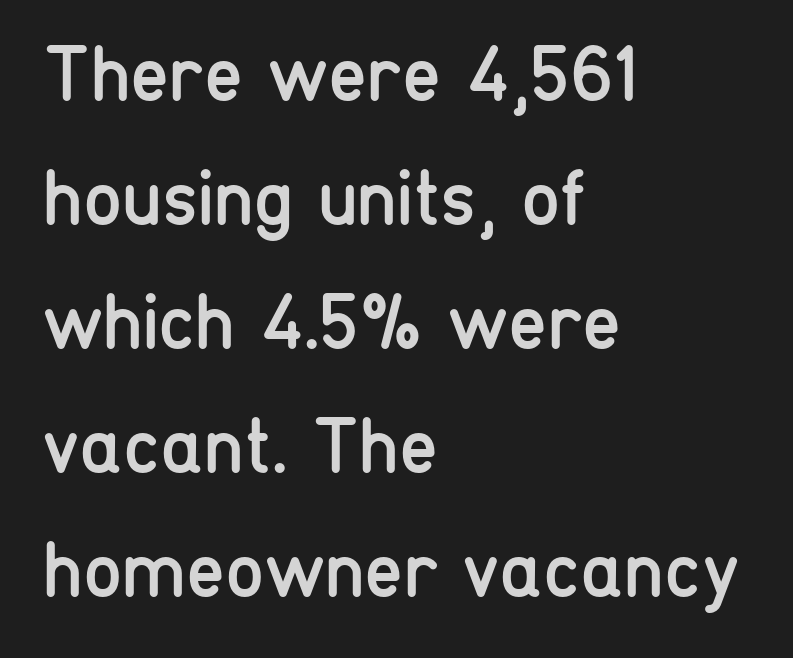
{"serif": "no", "italic": "no", "bold": "no", "weight": "regular", "width": "condensed", "stroke_contrast": "low", "x_height": "medium", "monospaced": "no", "underline": "no", "align": "left", "line_spacing": "normal", "line_spacing_ratio": 1.57, "letter_spacing": "normal", "letter_spacing_em": 0.0, "glyph_px": 79}
